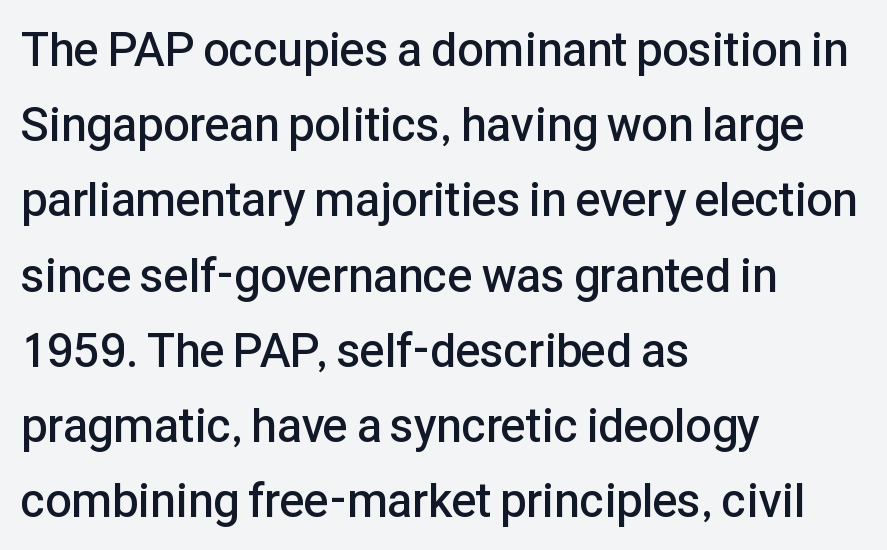
Q: Is the text bold? A: Semi-bold.
Q: Is the text italic (slanted)? A: No, it is upright.
Q: Is the typeface a serif or a sans-serif typeface? A: Sans-serif.
Q: Is the text underlined? A: No.
Q: How is the paragraph aligned? A: Left-aligned.
Q: Is the spacing between letters normal or unusually wide? A: Normal.
Q: Is the spacing between lines tight, normal or loose? A: Normal.
Q: Width (condensed, normal, or wide)? A: Normal.
Q: Stroke contrast? A: Low.
Q: x-height? A: Medium.
Q: Monospaced? A: No.
